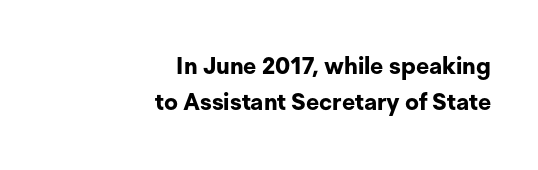
{"italic": "no", "bold": "yes", "underline": "no", "align": "right", "line_spacing": "normal", "line_spacing_ratio": 1.56, "letter_spacing": "normal", "letter_spacing_em": 0.0, "glyph_px": 23}
